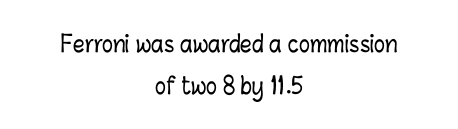
Ascenders rise straight up at ninety degrees. The letterforms sit shoulder to shoulder at normal distance. The lines are quadded center. Lines of text with bare space underneath.
